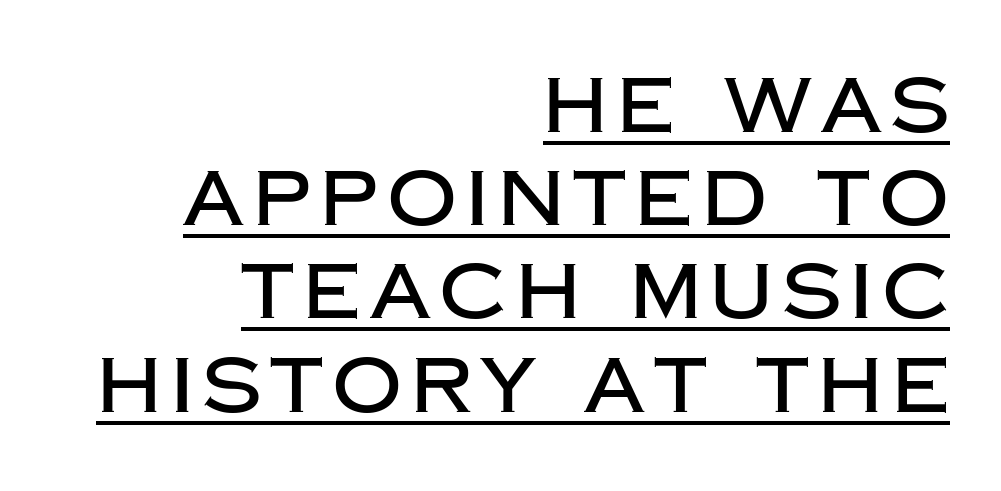
The image shows 77 px sans-serif type, upright; set right-aligned, line spacing 1.21x, underlined; low stroke contrast and a large x-height.
